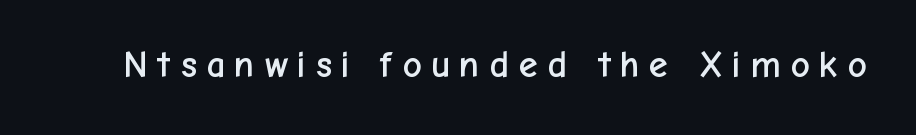
Q: Is the text italic (slanted)? A: No, it is upright.
Q: Is the typeface a serif or a sans-serif typeface? A: Sans-serif.
Q: Is the text underlined? A: No.
Q: Is the spacing between letters normal or unusually wide? A: Unusually wide.
Q: Width (condensed, normal, or wide)? A: Normal.
Q: Stroke contrast? A: Low.
Q: x-height? A: Medium.
Q: Monospaced? A: No.
